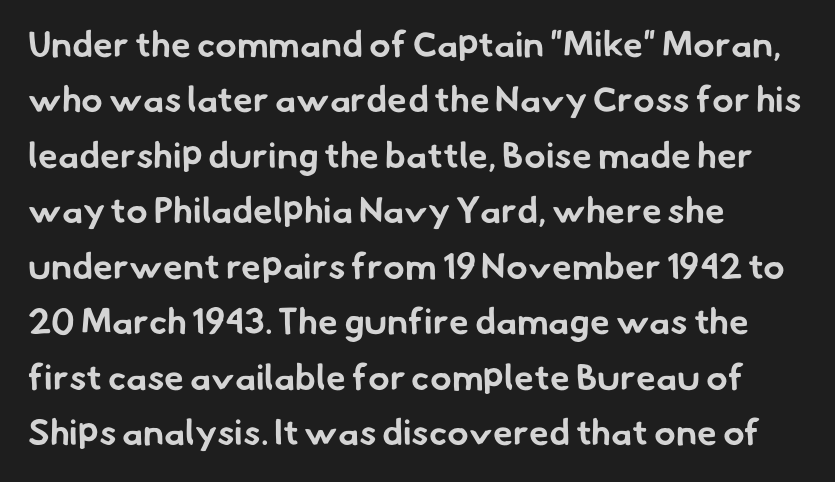
Summary of weight: heavy, a full bold. The characters display no serif detailing; their extremities are plain. A normal amount of white space separates one row of letters from the next. Decoration check: the copy has no underline. The type is set solid horizontally, with unmodified tracking.
